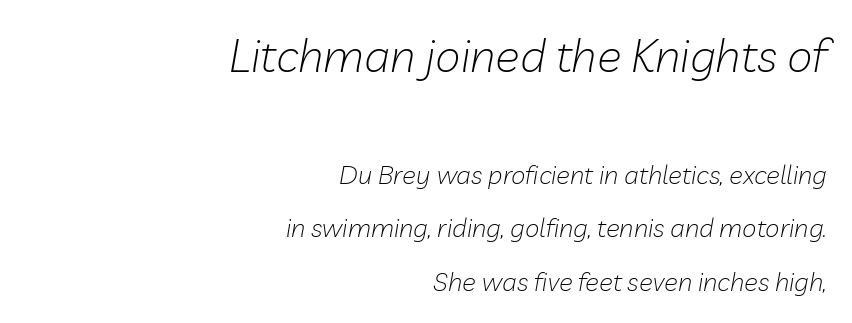
{"italic": "yes", "lean": "right", "slant_degrees": 10, "bold": "no", "weight": "light", "width": "normal", "stroke_contrast": "low", "x_height": "medium", "monospaced": "no", "underline": "no", "align": "right", "line_spacing": "loose", "line_spacing_ratio": 2.06, "letter_spacing": "normal", "letter_spacing_em": 0.0, "larger_block": "first", "size_ratio": 1.77, "glyph_px": 46}
